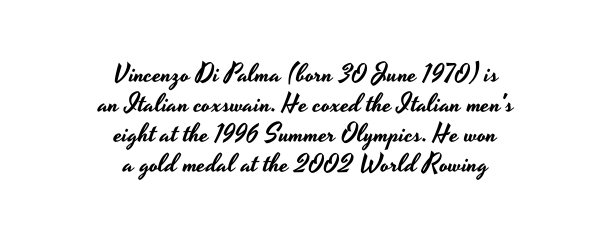
The image shows 26 px text type; set centered, line spacing 1.16x, normal letter spacing, not underlined.
